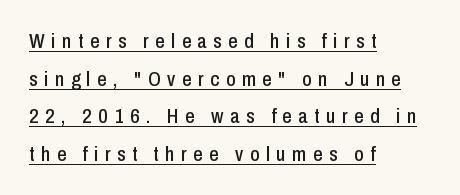
These lines are set flush left with a ragged right edge. Students, note that the glyphs here are deliberately spaced far apart. If you drew a line through each stem, it would be perfectly vertical. Decoration check: the copy is underlined.
